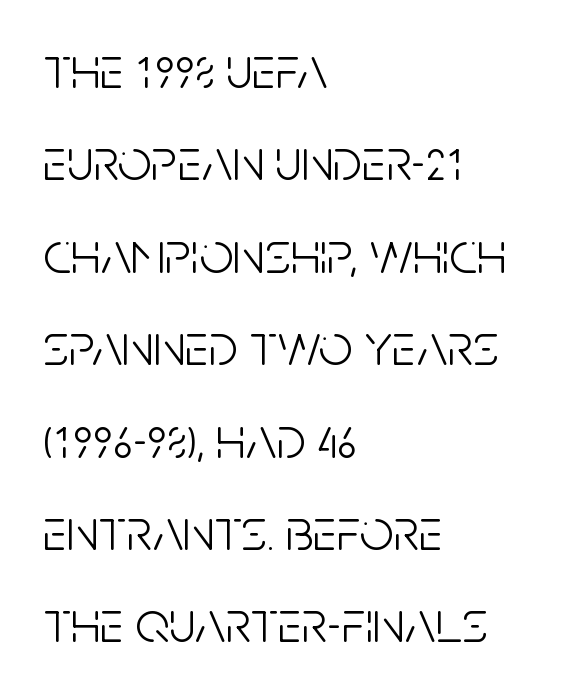
{"serif": "no", "italic": "no", "bold": "no", "weight": "light", "width": "condensed", "stroke_contrast": "low", "x_height": "large", "monospaced": "no", "underline": "no", "align": "left", "line_spacing": "normal", "line_spacing_ratio": 1.54, "letter_spacing": "normal", "letter_spacing_em": 0.0, "glyph_px": 60}
